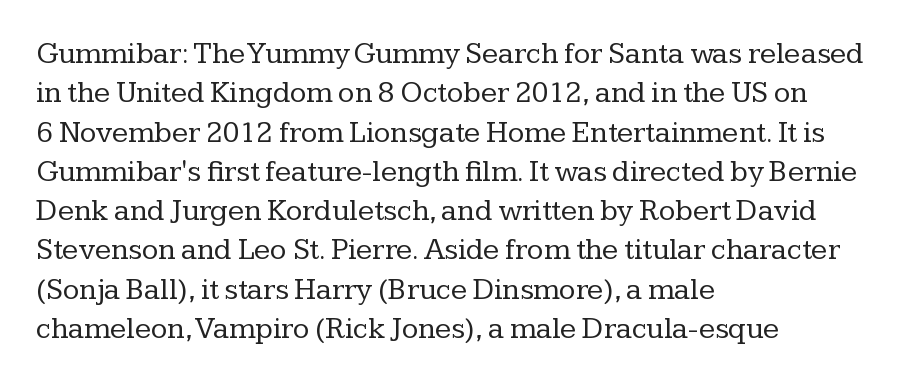
A classic flush-left, rag-right setting is used for this passage. This rendering employs a face with finishing strokes, i.e., a serif. Compared with typical body copy, the letter spacing here is the same. Rows of type keep a routine distance in the vertical direction. Underline: absent.
